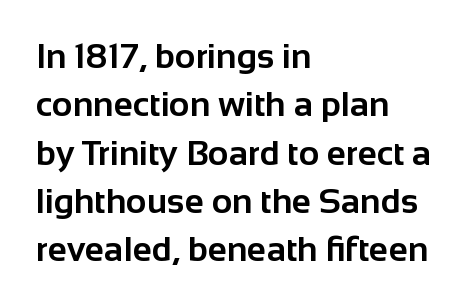
Every letter is thick-stroked: bold, no question. Quick note: underline off. The horizontal fit of the characters is conventional and even. This is the regular roman posture of the typeface. Leftover space on each line is placed entirely after the last word.
